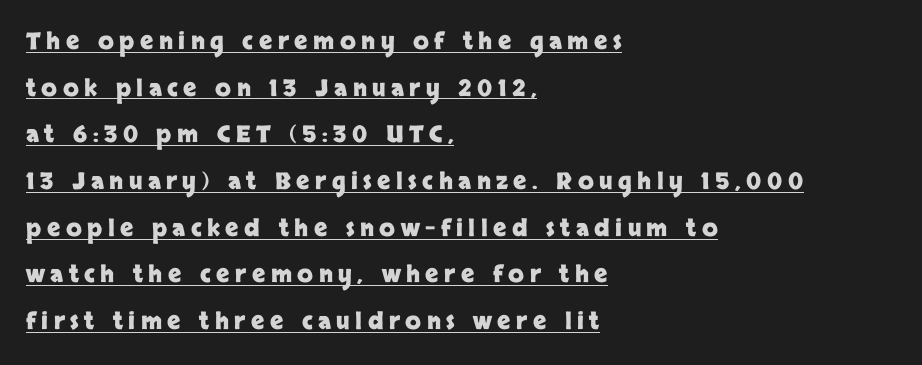
The image shows 23 px bold type, upright; set left-aligned, loose line spacing (2.03x), unusually wide letter spacing (+0.24 em), underlined.
